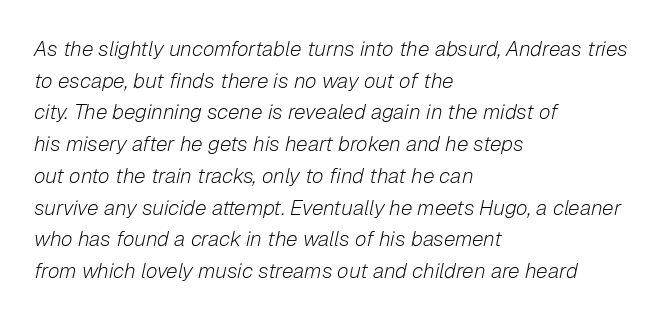
The image shows 21 px text type, italic (leaning right); set left-aligned, normal line spacing (1.51x), normal letter spacing, not underlined.
